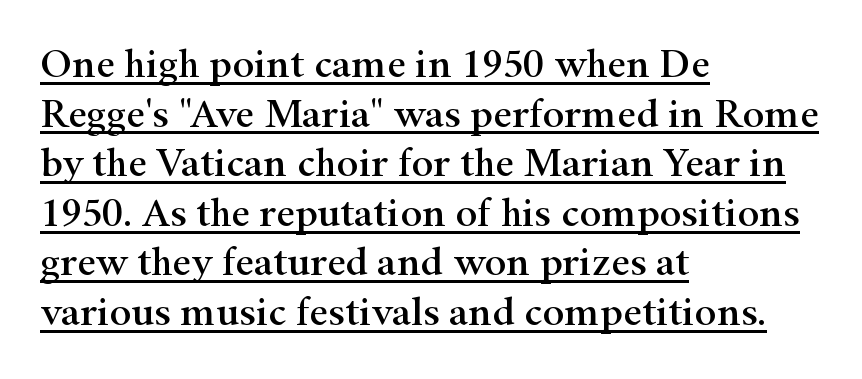
{"serif": "yes", "italic": "no", "width": "wide", "stroke_contrast": "high", "x_height": "small", "monospaced": "no", "underline": "yes", "align": "left", "line_spacing_ratio": 1.21, "letter_spacing": "normal", "letter_spacing_em": 0.0, "glyph_px": 41}
